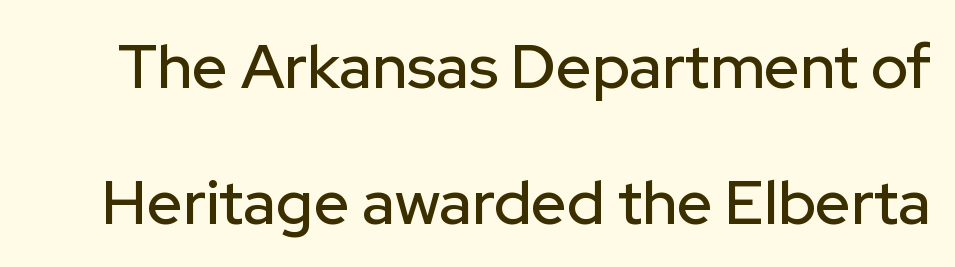
Q: Is the text italic (slanted)? A: No, it is upright.
Q: Is the typeface a serif or a sans-serif typeface? A: Sans-serif.
Q: Is the text underlined? A: No.
Q: Is the spacing between letters normal or unusually wide? A: Normal.
Q: Is the spacing between lines tight, normal or loose? A: Loose.
Q: Width (condensed, normal, or wide)? A: Normal.
Q: Stroke contrast? A: Low.
Q: x-height? A: Medium.
Q: Monospaced? A: No.
